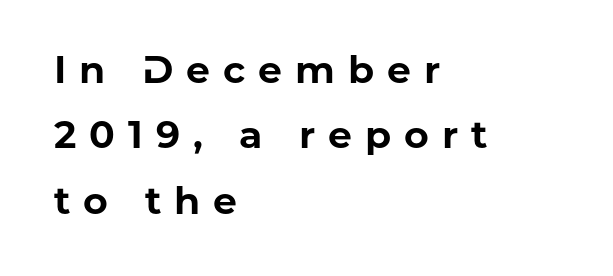
{"serif": "no", "italic": "no", "bold": "yes", "weight": "bold", "width": "normal", "stroke_contrast": "low", "x_height": "medium", "monospaced": "no", "underline": "no", "align": "left", "line_spacing_ratio": 1.72, "letter_spacing": "wide", "letter_spacing_em": 0.34, "glyph_px": 38}
